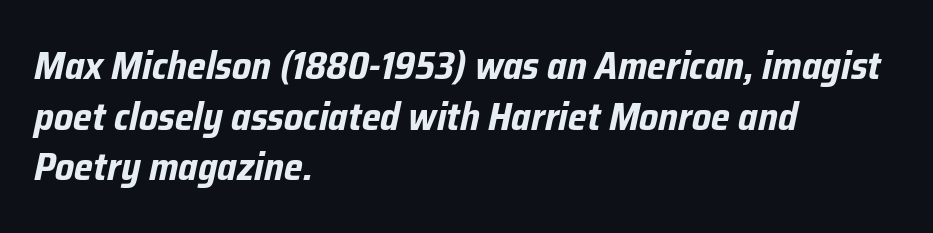
Letters rest on an invisible, unmarked baseline. Caption: bold face, heavy strokes. The face used here is proportionally spaced, like ordinary book or web type. Look at the tracking — it's just the regular setting, nothing added. Leading: standard.
